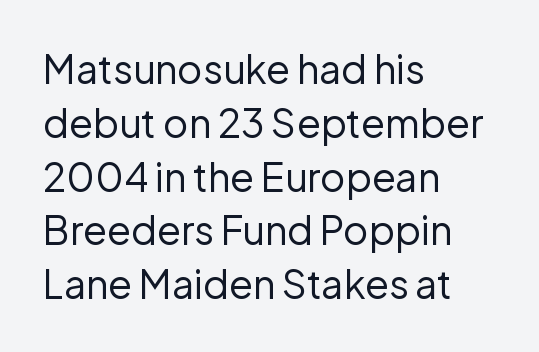
Q: Is the text bold? A: No.
Q: Is the text italic (slanted)? A: No, it is upright.
Q: Is the typeface a serif or a sans-serif typeface? A: Sans-serif.
Q: Is the text underlined? A: No.
Q: How is the paragraph aligned? A: Left-aligned.
Q: Is the spacing between letters normal or unusually wide? A: Normal.
Q: Is the spacing between lines tight, normal or loose? A: Normal.
Q: Width (condensed, normal, or wide)? A: Normal.
Q: Stroke contrast? A: Low.
Q: x-height? A: Medium.
Q: Monospaced? A: No.
